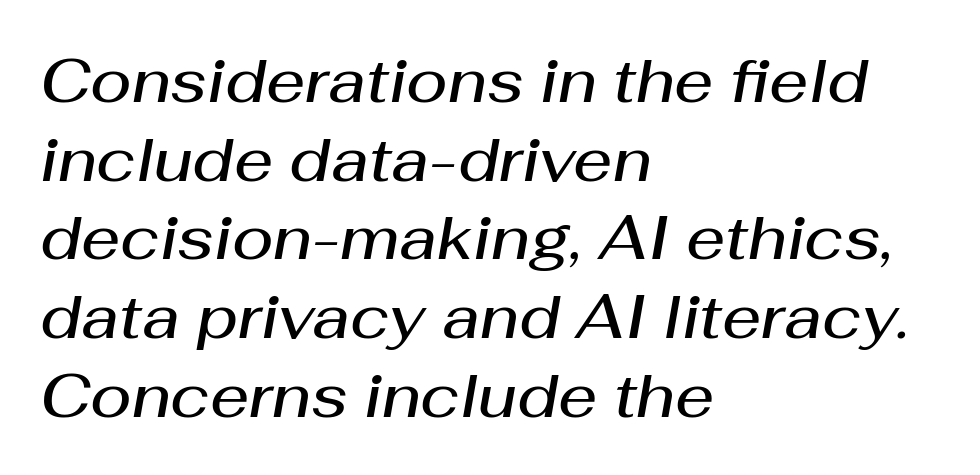
{"italic": "yes", "lean": "right", "slant_degrees": 10, "bold": "semi", "weight": "semibold", "width": "normal", "stroke_contrast": "medium", "x_height": "medium", "monospaced": "no", "underline": "no", "align": "left", "line_spacing": "normal", "line_spacing_ratio": 1.29, "letter_spacing": "normal", "letter_spacing_em": 0.0, "glyph_px": 61}
